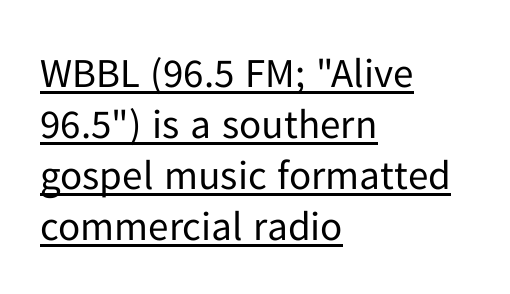
Q: Is the text bold? A: No.
Q: Is the text italic (slanted)? A: No, it is upright.
Q: Is the typeface a serif or a sans-serif typeface? A: Sans-serif.
Q: Is the text underlined? A: Yes.
Q: How is the paragraph aligned? A: Left-aligned.
Q: Is the spacing between letters normal or unusually wide? A: Normal.
Q: Width (condensed, normal, or wide)? A: Normal.
Q: Stroke contrast? A: Low.
Q: x-height? A: Medium.
Q: Monospaced? A: No.
